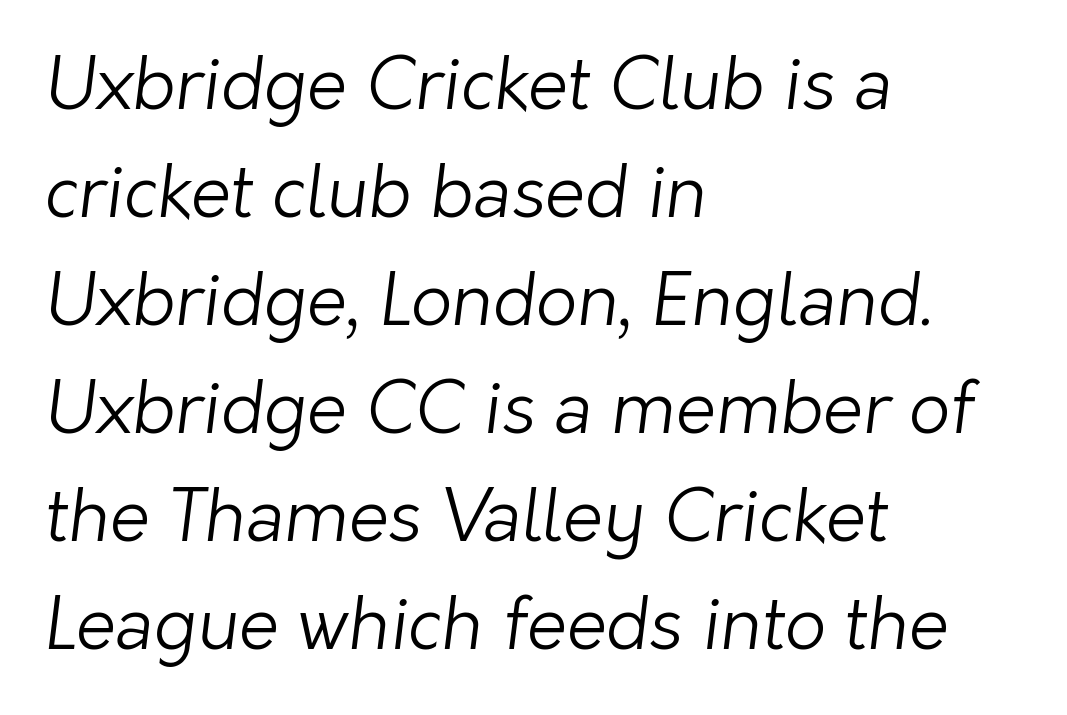
The image shows 72 px light sans-serif type; set left-aligned, normal line spacing (1.5x), normal letter spacing, not underlined; low stroke contrast and a medium x-height.
